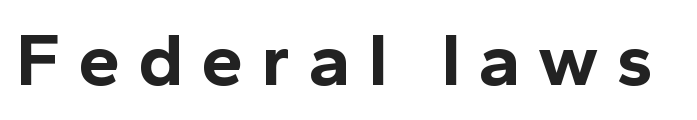
Q: Is the text bold? A: Yes.
Q: Is the text italic (slanted)? A: No, it is upright.
Q: Is the typeface a serif or a sans-serif typeface? A: Sans-serif.
Q: Is the text underlined? A: No.
Q: Is the spacing between letters normal or unusually wide? A: Unusually wide.
Q: Width (condensed, normal, or wide)? A: Normal.
Q: x-height? A: Medium.
Q: Monospaced? A: No.
